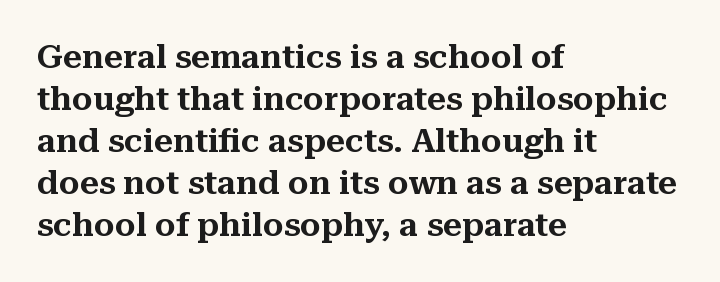
Q: Is the text italic (slanted)? A: No, it is upright.
Q: Is the typeface a serif or a sans-serif typeface? A: Serif.
Q: Is the text underlined? A: No.
Q: How is the paragraph aligned? A: Left-aligned.
Q: Is the spacing between letters normal or unusually wide? A: Normal.
Q: Is the spacing between lines tight, normal or loose? A: Normal.
Q: Width (condensed, normal, or wide)? A: Normal.
Q: Stroke contrast? A: Medium.
Q: x-height? A: Medium.
Q: Monospaced? A: No.
